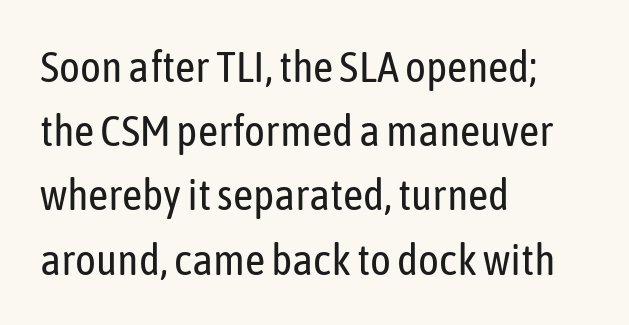
Q: Is the text bold? A: No.
Q: Is the text italic (slanted)? A: No, it is upright.
Q: Is the typeface a serif or a sans-serif typeface? A: Sans-serif.
Q: Is the text underlined? A: No.
Q: How is the paragraph aligned? A: Left-aligned.
Q: Is the spacing between letters normal or unusually wide? A: Normal.
Q: Is the spacing between lines tight, normal or loose? A: Normal.
Q: Width (condensed, normal, or wide)? A: Condensed.
Q: Stroke contrast? A: Low.
Q: x-height? A: Medium.
Q: Monospaced? A: No.
